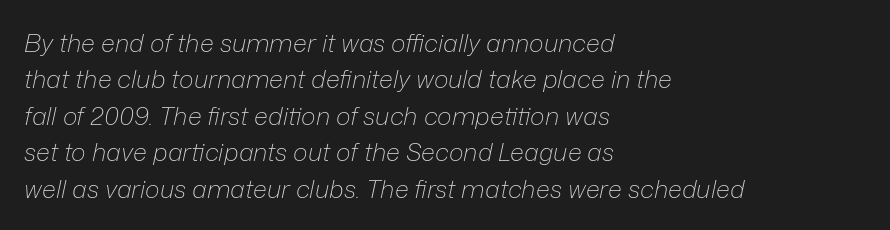
The image shows 25 px text type, italic (leaning right); set left-aligned, normal line spacing (1.46x), normal letter spacing, not underlined.
